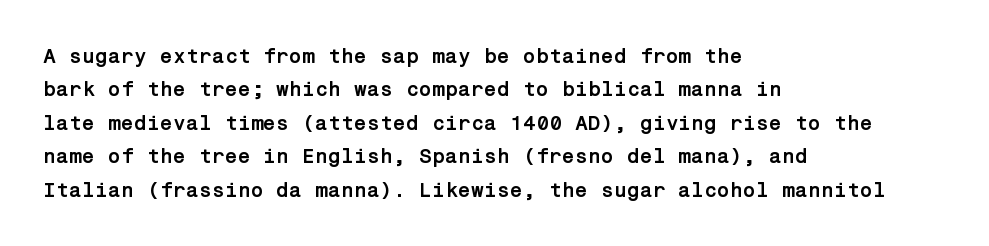
The image shows 21 px bold type, upright; set left-aligned, normal line spacing (1.59x), normal letter spacing, not underlined.
